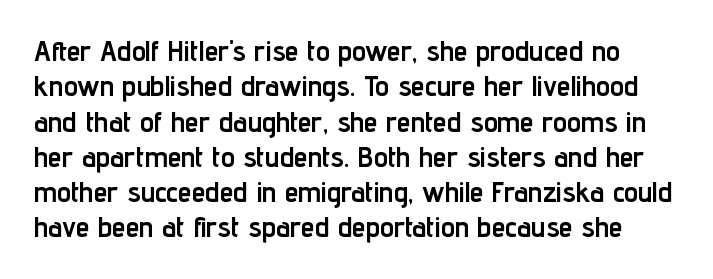
{"serif": "no", "italic": "no", "bold": "yes", "weight": "semibold", "width": "condensed", "stroke_contrast": "low", "x_height": "medium", "monospaced": "no", "underline": "no", "line_spacing": "normal", "line_spacing_ratio": 1.26, "letter_spacing": "normal", "letter_spacing_em": 0.0, "glyph_px": 28}
